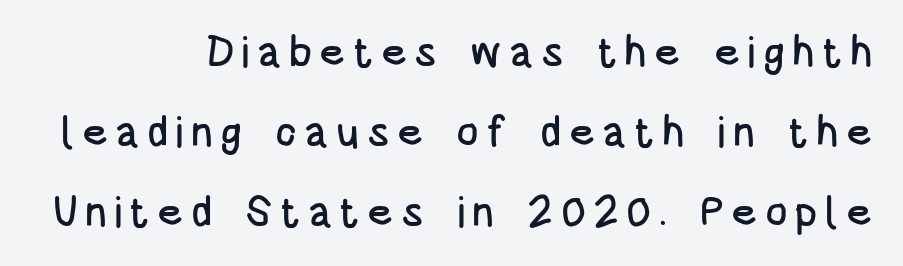
{"serif": "no", "italic": "no", "width": "condensed", "stroke_contrast": "low", "x_height": "large", "monospaced": "no", "underline": "no", "align": "right", "line_spacing": "loose", "line_spacing_ratio": 1.91, "glyph_px": 42}
